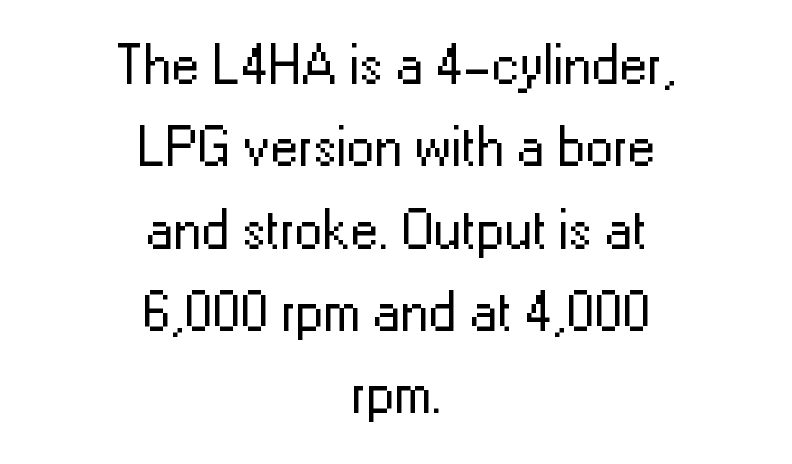
The lines are quadded center. The letterforms sit shoulder to shoulder at normal distance. The space directly below the letters is spotless. Think of a printed novel: that variable character pitch is what you see here. A typesetter would label this face a sans. What's the leading like? Ordinary, nothing unusual.
